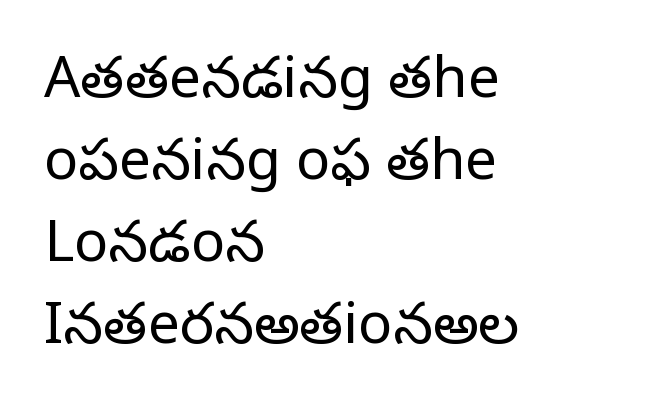
The image shows 57 px regular-weight serif type, upright; set left-aligned, normal line spacing (1.44x), normal letter spacing, not underlined; low stroke contrast and a large x-height.
